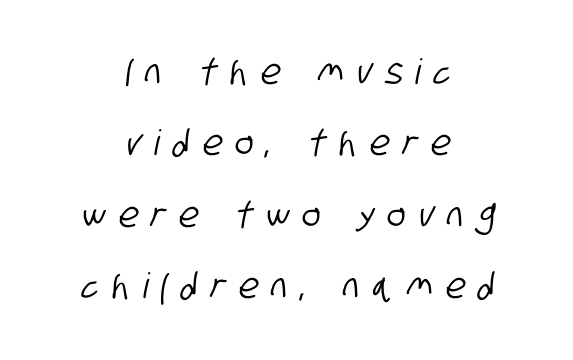
If you folded the block vertically in half, each line would mirror itself in length. Spacing between characters has been opened up far beyond the box default. This sample has the flowing, uneven cadence of proportional lettering. The rendering shows plain stroke endings on the letterforms — a sans-serif design. Vertical spacing — loose.
